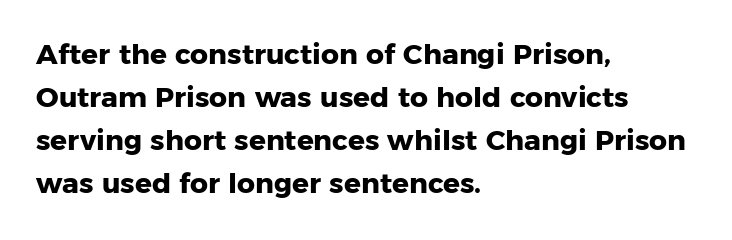
The image shows 28 px heavy sans-serif type, upright; set left-aligned, normal line spacing (1.54x), normal letter spacing, not underlined; low stroke contrast and a medium x-height.
